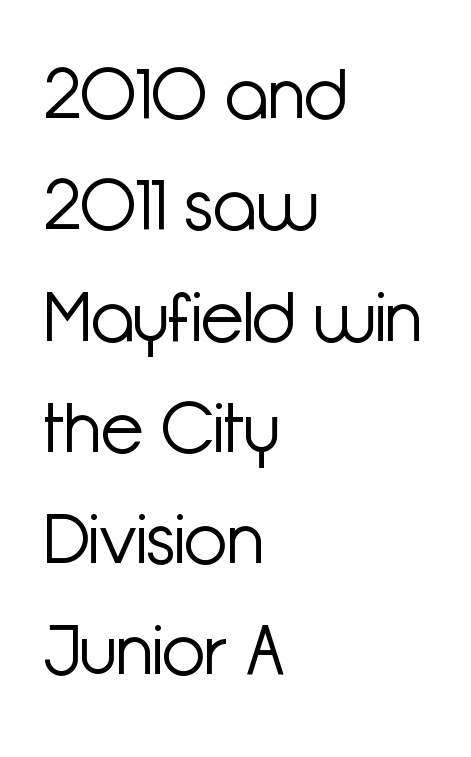
The image shows 70 px light sans-serif type, upright; set left-aligned, normal line spacing (1.59x), normal letter spacing, not underlined; low stroke contrast and a medium x-height.
